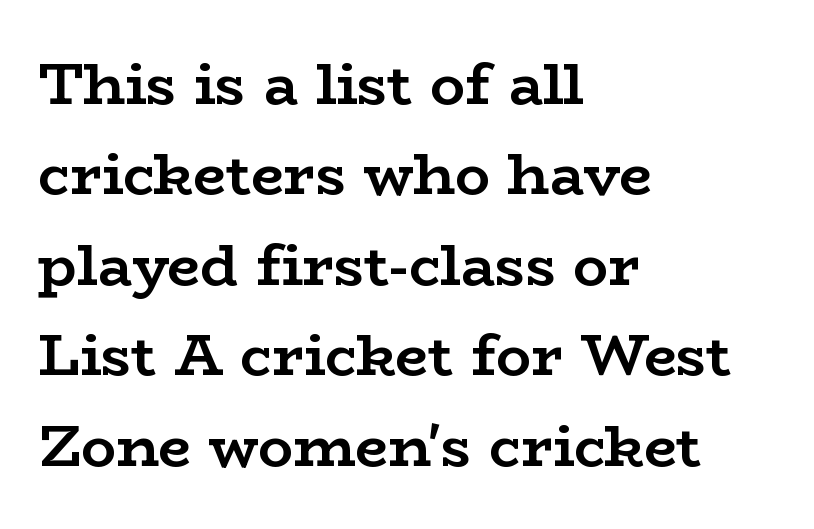
Q: Is the text bold? A: Yes.
Q: Is the text italic (slanted)? A: No, it is upright.
Q: Is the typeface a serif or a sans-serif typeface? A: Serif.
Q: Is the text underlined? A: No.
Q: How is the paragraph aligned? A: Left-aligned.
Q: Is the spacing between letters normal or unusually wide? A: Normal.
Q: Is the spacing between lines tight, normal or loose? A: Normal.
Q: Width (condensed, normal, or wide)? A: Wide.
Q: Stroke contrast? A: Low.
Q: x-height? A: Medium.
Q: Monospaced? A: No.
